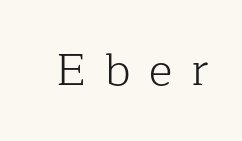
Q: Is the text bold? A: No.
Q: Is the text italic (slanted)? A: No, it is upright.
Q: Is the typeface a serif or a sans-serif typeface? A: Serif.
Q: Is the text underlined? A: No.
Q: Is the spacing between letters normal or unusually wide? A: Unusually wide.
Q: Width (condensed, normal, or wide)? A: Normal.
Q: Stroke contrast? A: Low.
Q: x-height? A: Medium.
Q: Monospaced? A: No.
